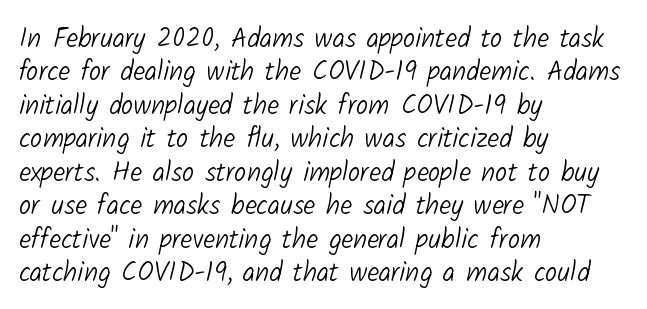
{"bold": "no", "underline": "no", "align": "left", "line_spacing_ratio": 1.24, "letter_spacing": "normal", "letter_spacing_em": 0.0, "glyph_px": 27}
